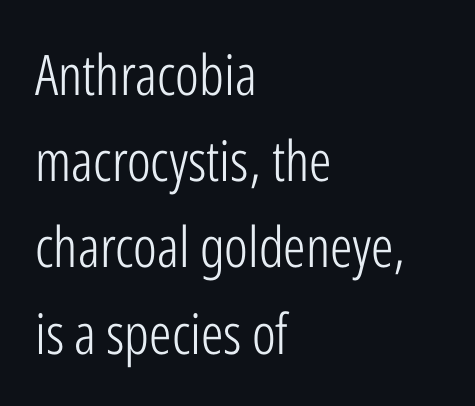
This sample has the flowing, uneven cadence of proportional lettering. Notice how the stems are strictly vertical — no italics here. No feet cap the strokes, marking this as sans-serif type. The face looks like a standard text weight, possibly lighter. The rows are spaced the way most documents space them.
